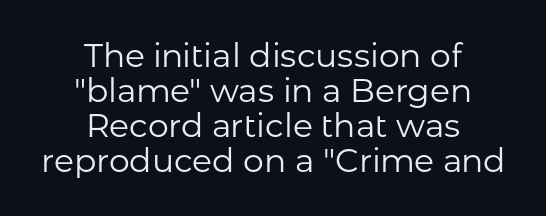
Q: Is the text bold? A: No.
Q: Is the text italic (slanted)? A: No, it is upright.
Q: Is the typeface a serif or a sans-serif typeface? A: Sans-serif.
Q: Is the text underlined? A: No.
Q: How is the paragraph aligned? A: Centered.
Q: Is the spacing between letters normal or unusually wide? A: Normal.
Q: Is the spacing between lines tight, normal or loose? A: Tight.
Q: Width (condensed, normal, or wide)? A: Normal.
Q: Stroke contrast? A: Low.
Q: x-height? A: Medium.
Q: Monospaced? A: No.
